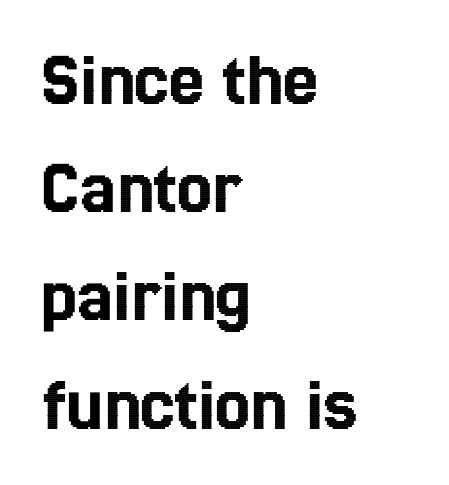
Q: Is the text italic (slanted)? A: No, it is upright.
Q: Is the text underlined? A: No.
Q: How is the paragraph aligned? A: Left-aligned.
Q: Is the spacing between letters normal or unusually wide? A: Normal.
Q: Is the spacing between lines tight, normal or loose? A: Normal.
Q: Width (condensed, normal, or wide)? A: Condensed.
Q: x-height? A: Medium.
Q: Monospaced? A: No.
